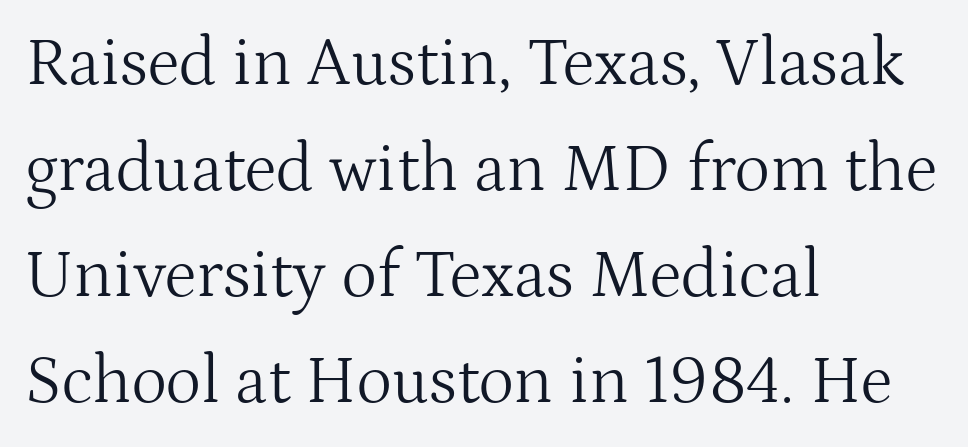
Q: Is the text bold? A: No.
Q: Is the text italic (slanted)? A: No, it is upright.
Q: Is the typeface a serif or a sans-serif typeface? A: Serif.
Q: Is the text underlined? A: No.
Q: How is the paragraph aligned? A: Left-aligned.
Q: Is the spacing between letters normal or unusually wide? A: Normal.
Q: Is the spacing between lines tight, normal or loose? A: Normal.
Q: Width (condensed, normal, or wide)? A: Normal.
Q: Stroke contrast? A: Medium.
Q: x-height? A: Medium.
Q: Monospaced? A: No.
